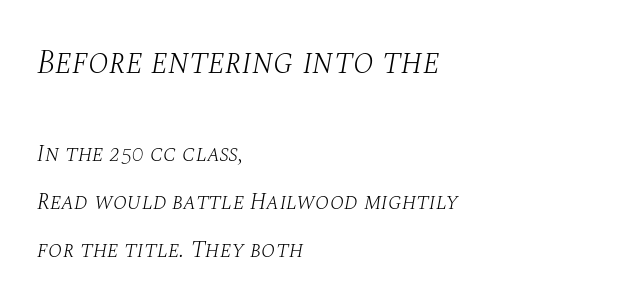
{"serif": "yes", "italic": "yes", "lean": "right", "slant_degrees": 10, "bold": "no", "weight": "light", "width": "normal", "stroke_contrast": "medium", "x_height": "large", "monospaced": "no", "underline": "no", "align": "left", "line_spacing": "loose", "line_spacing_ratio": 2.1, "letter_spacing": "normal", "letter_spacing_em": 0.0, "larger_block": "first", "size_ratio": 1.48, "glyph_px": 34}
